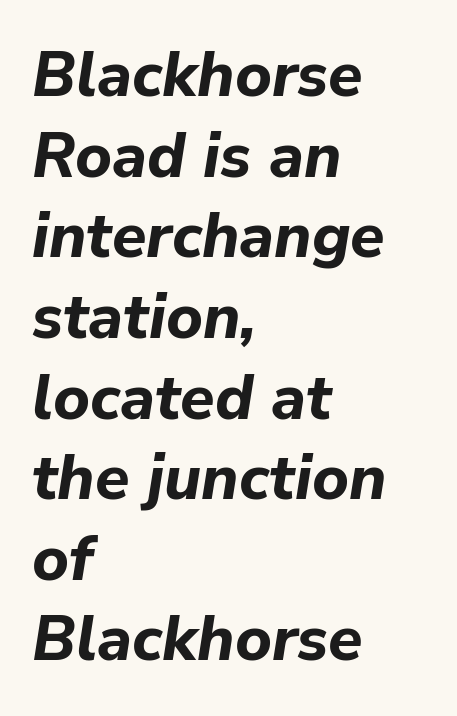
Leading matches the norm, producing a regular column. Would a proofreader flag this as italicized? Yes. Inter-character spacing is left at the font's built-in metrics. These lines are set flush left with a ragged right edge.
